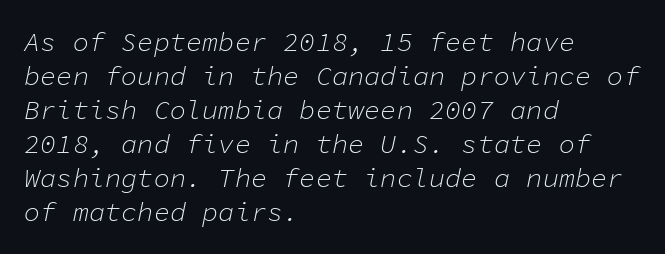
The image shows 27 px text type, italic (leaning right); set left-aligned, normal line spacing (1.26x), normal letter spacing, not underlined.
